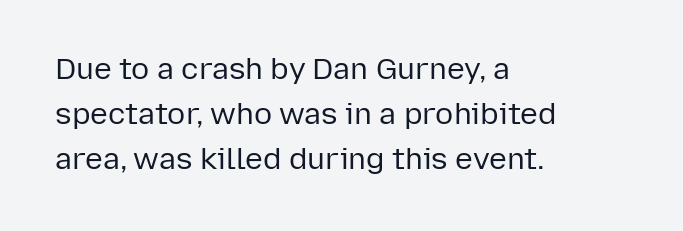
Q: Is the text bold? A: No.
Q: Is the text italic (slanted)? A: No, it is upright.
Q: Is the typeface a serif or a sans-serif typeface? A: Sans-serif.
Q: Is the text underlined? A: No.
Q: How is the paragraph aligned? A: Left-aligned.
Q: Is the spacing between letters normal or unusually wide? A: Normal.
Q: Is the spacing between lines tight, normal or loose? A: Normal.
Q: Width (condensed, normal, or wide)? A: Normal.
Q: Stroke contrast? A: Low.
Q: x-height? A: Medium.
Q: Monospaced? A: No.
